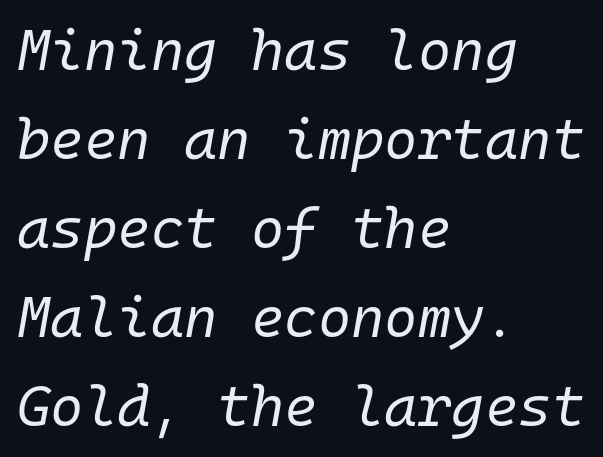
{"italic": "yes", "lean": "right", "slant_degrees": 10, "bold": "no", "weight": "regular", "width": "normal", "stroke_contrast": "low", "x_height": "medium", "monospaced": "yes", "underline": "no", "align": "left", "line_spacing": "normal", "line_spacing_ratio": 1.56, "letter_spacing": "normal", "letter_spacing_em": 0.0, "glyph_px": 57}
